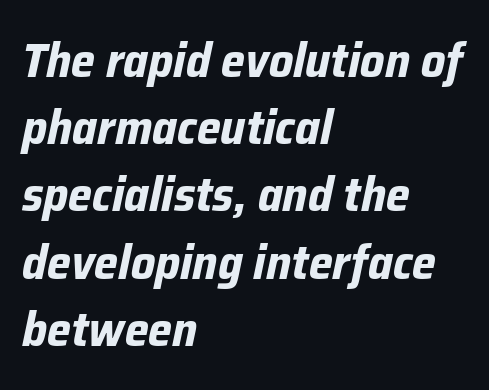
The image shows 48 px bold type, italic (leaning right); set left-aligned, normal line spacing (1.4x), normal letter spacing, not underlined; low stroke contrast and a medium x-height.
